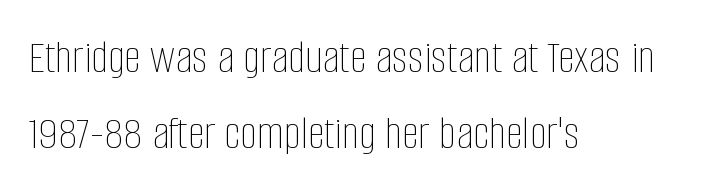
The image shows 48 px thin, condensed type, upright; set left-aligned, normal line spacing (1.58x), normal letter spacing, not underlined; low stroke contrast and a large x-height.
